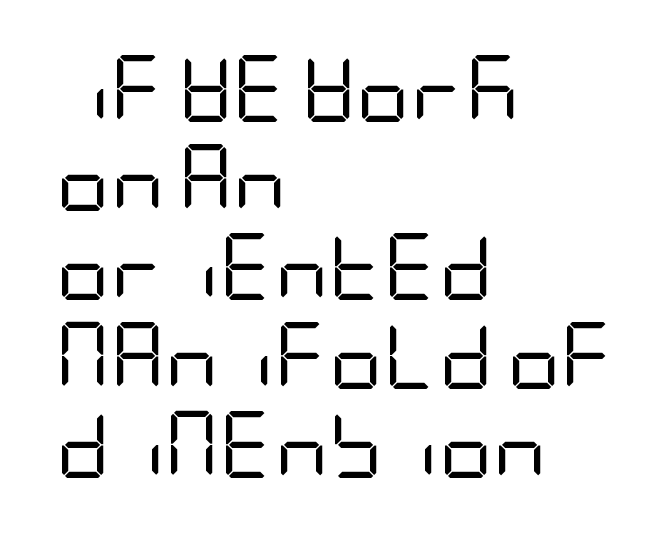
The image shows 67 px regular-weight, condensed sans-serif type, upright; set left-aligned, normal line spacing (1.33x), normal letter spacing, not underlined; low stroke contrast and a large x-height.
